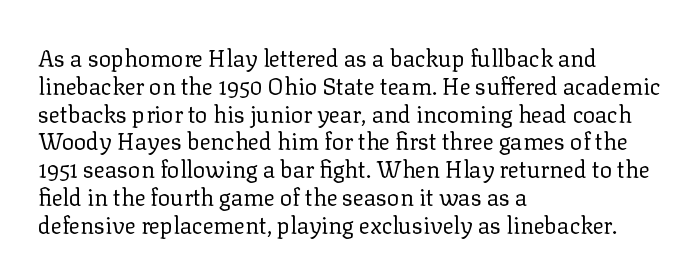
The image shows 23 px text type, upright; set left-aligned, line spacing 1.21x, normal letter spacing, not underlined.
